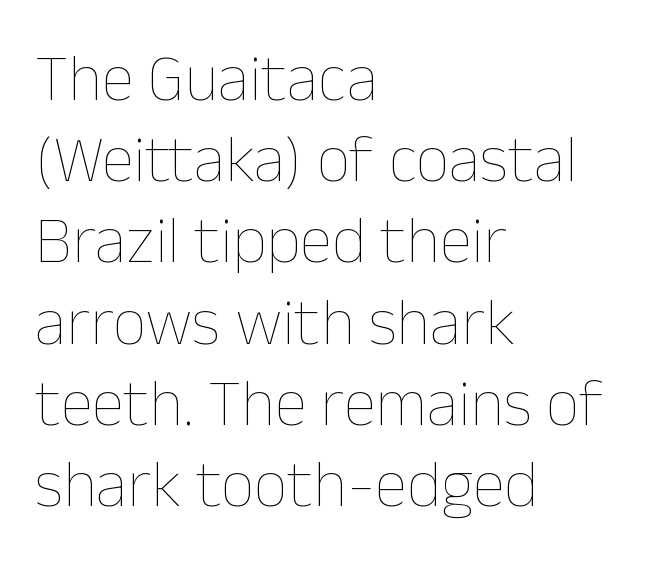
{"italic": "no", "bold": "no", "weight": "thin", "width": "normal", "stroke_contrast": "low", "x_height": "medium", "monospaced": "no", "underline": "no", "align": "left", "line_spacing_ratio": 1.23, "letter_spacing": "normal", "letter_spacing_em": 0.0, "glyph_px": 66}
